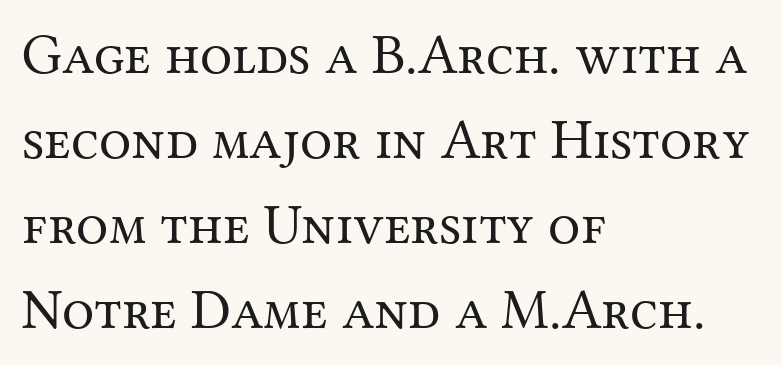
Q: Is the text bold? A: No.
Q: Is the text italic (slanted)? A: No, it is upright.
Q: Is the typeface a serif or a sans-serif typeface? A: Serif.
Q: Is the text underlined? A: No.
Q: How is the paragraph aligned? A: Left-aligned.
Q: Is the spacing between letters normal or unusually wide? A: Normal.
Q: Is the spacing between lines tight, normal or loose? A: Normal.
Q: Width (condensed, normal, or wide)? A: Normal.
Q: Stroke contrast? A: Medium.
Q: x-height? A: Medium.
Q: Monospaced? A: No.
